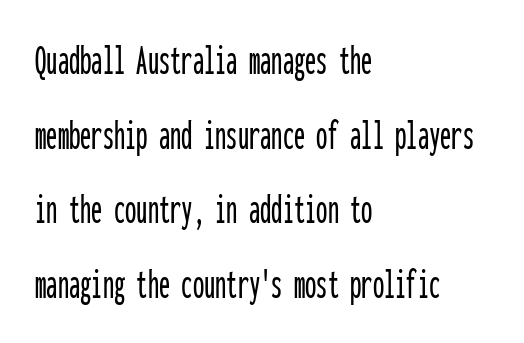
The image shows 45 px condensed sans-serif type, upright, monospaced; set left-aligned, normal line spacing (1.66x), normal letter spacing, not underlined; low stroke contrast and a medium x-height.
